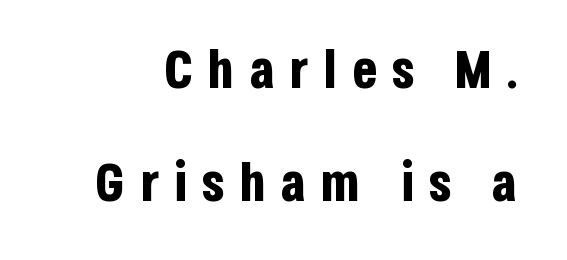
Does the weight exceed regular? Yes, all the way to bold. Nope, no serifs anywhere on these letters. Decoration check: the copy has no underline. A typesetter would call this heavily tracked-out type.
